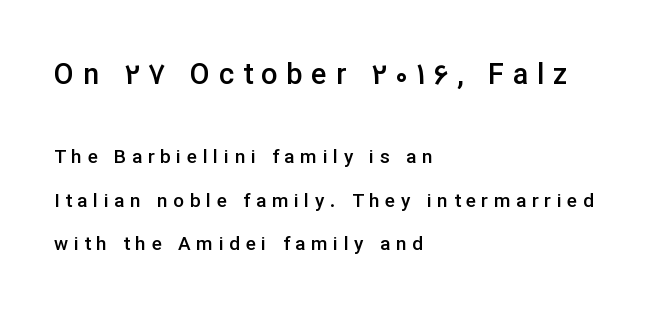
Type style note: lacks serifs. Two sizes are in play, and the larger belongs to the first block. These lines stack with their left ends in a neat column. The font's upright variant was chosen for this text.
